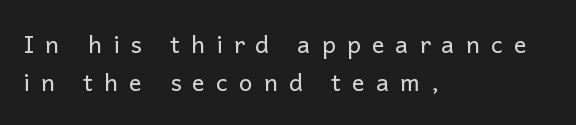
Q: Is the text bold? A: No.
Q: Is the text italic (slanted)? A: No, it is upright.
Q: Is the text underlined? A: No.
Q: How is the paragraph aligned? A: Left-aligned.
Q: Is the spacing between letters normal or unusually wide? A: Unusually wide.
Q: Is the spacing between lines tight, normal or loose? A: Normal.
